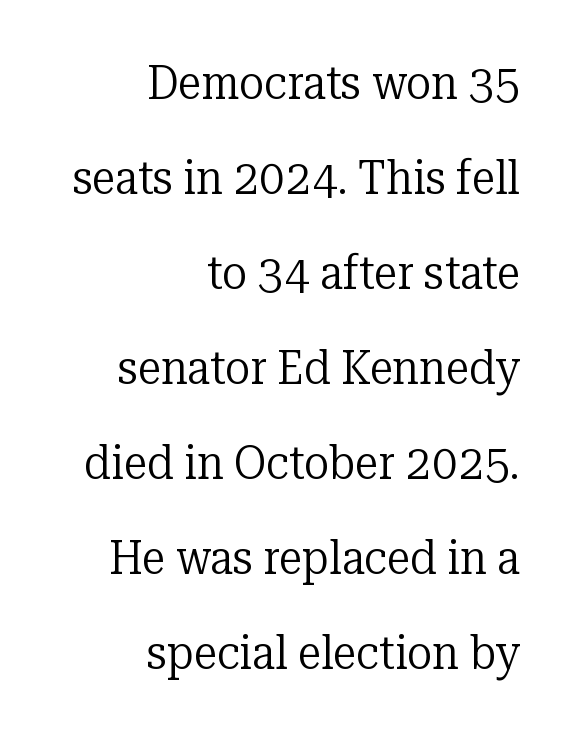
The image shows 47 px regular-weight serif type, upright; set right-aligned, loose line spacing (2.02x), normal letter spacing, not underlined; low stroke contrast and a medium x-height.
